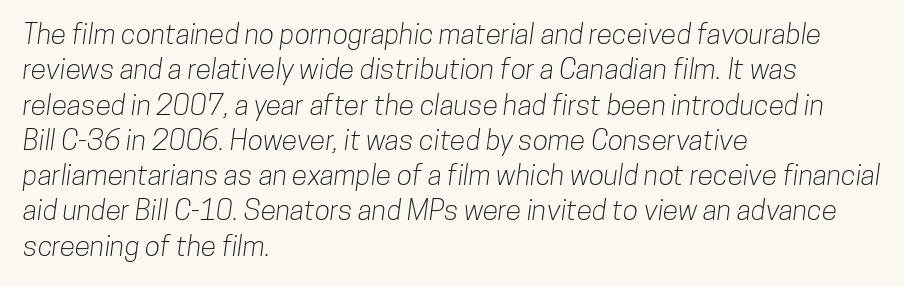
Nope, no serifs anywhere on these letters. If you drew a ruler down the left edge, every line would touch it. The gap between lines stays unmarked. The block of text has a typical density, with ordinary space between rows.
